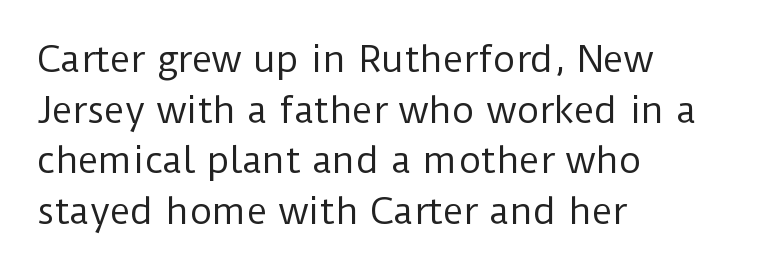
The image shows 35 px regular-weight sans-serif type, upright; set left-aligned, normal line spacing (1.45x), normal letter spacing, not underlined; low stroke contrast and a medium x-height.
